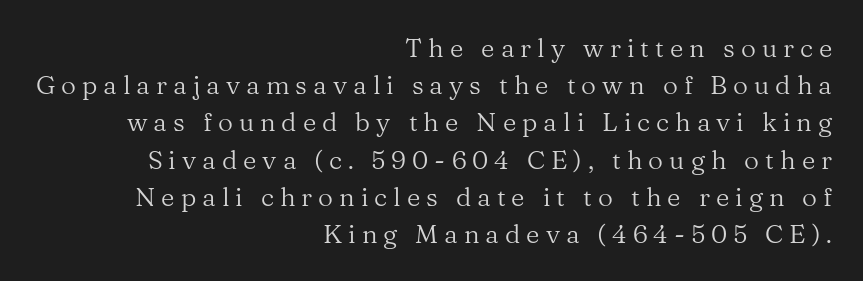
Q: Is the text bold? A: No.
Q: Is the text italic (slanted)? A: No, it is upright.
Q: Is the text underlined? A: No.
Q: How is the paragraph aligned? A: Right-aligned.
Q: Is the spacing between letters normal or unusually wide? A: Unusually wide.
Q: Is the spacing between lines tight, normal or loose? A: Normal.
